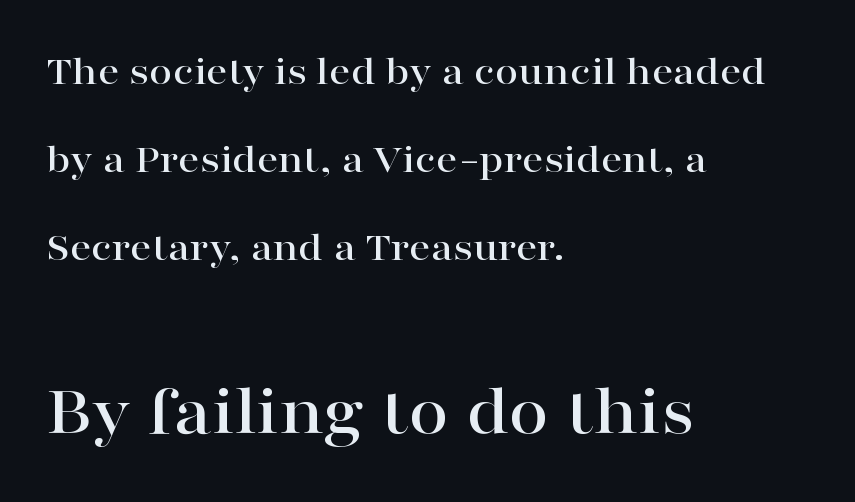
Q: Is the text italic (slanted)? A: No, it is upright.
Q: Is the typeface a serif or a sans-serif typeface? A: Serif.
Q: Is the text underlined? A: No.
Q: How is the paragraph aligned? A: Left-aligned.
Q: Is the spacing between letters normal or unusually wide? A: Normal.
Q: Is the spacing between lines tight, normal or loose? A: Loose.
Q: Which block of text is set in a larger size, the first (top) or the second (bottom)? A: The second (bottom) one.
Q: Width (condensed, normal, or wide)? A: Wide.
Q: Stroke contrast? A: High.
Q: x-height? A: Medium.
Q: Monospaced? A: No.
